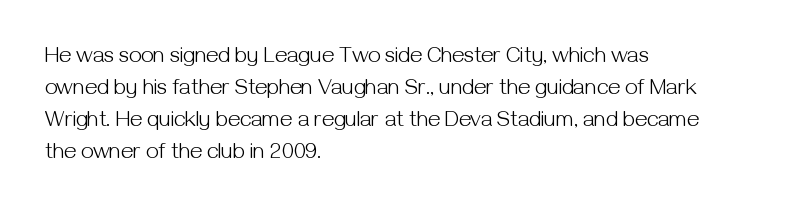
Weight: in the light-to-regular range. These lines keep a tight, regular rhythm from letter to letter. Any mark beneath the type? The region is blank. Left-aligned paragraph, ragged on the right. If you drew a line through each stem, it would be perfectly vertical. Honestly, the row spacing looks completely unremarkable.
